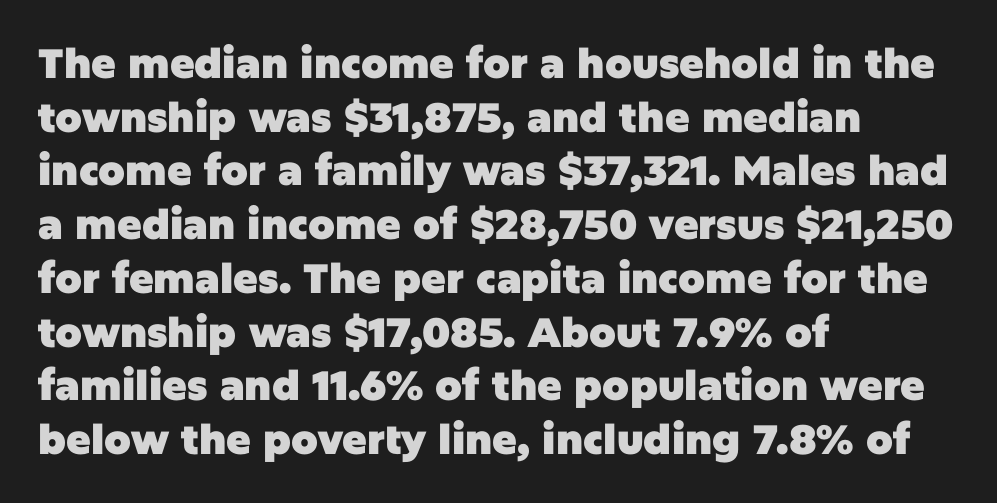
The image shows 41 px heavy sans-serif type, upright; set left-aligned, normal line spacing (1.31x), normal letter spacing, not underlined; low stroke contrast and a large x-height.
